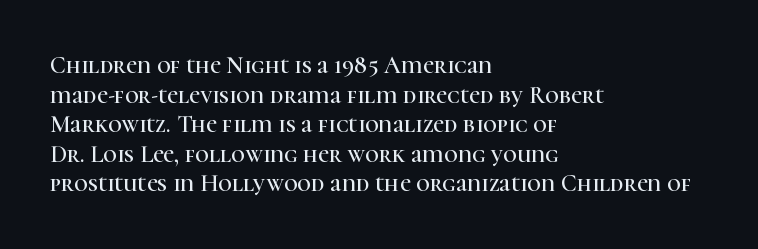
Q: Is the text italic (slanted)? A: No, it is upright.
Q: Is the text underlined? A: No.
Q: How is the paragraph aligned? A: Left-aligned.
Q: Is the spacing between letters normal or unusually wide? A: Normal.
